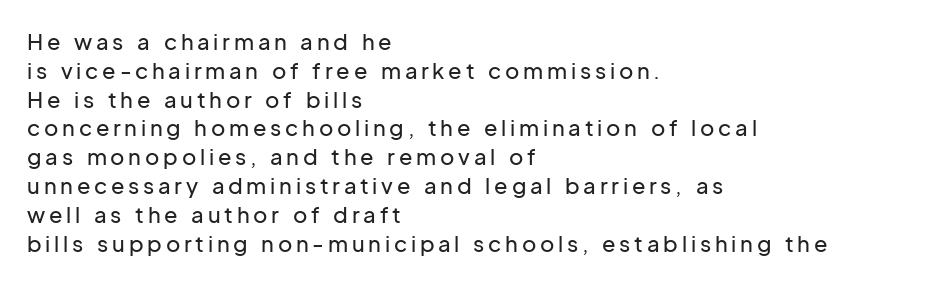
The image shows 22 px text type, upright; set left-aligned, normal line spacing (1.31x), not underlined.
